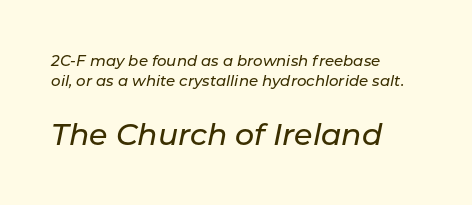
{"italic": "yes", "lean": "right", "slant_degrees": 11, "width": "normal", "stroke_contrast": "low", "x_height": "medium", "monospaced": "no", "underline": "no", "align": "left", "line_spacing": "normal", "line_spacing_ratio": 1.35, "letter_spacing": "normal", "letter_spacing_em": 0.0, "larger_block": "second", "size_ratio": 2.0, "glyph_px": 30}
